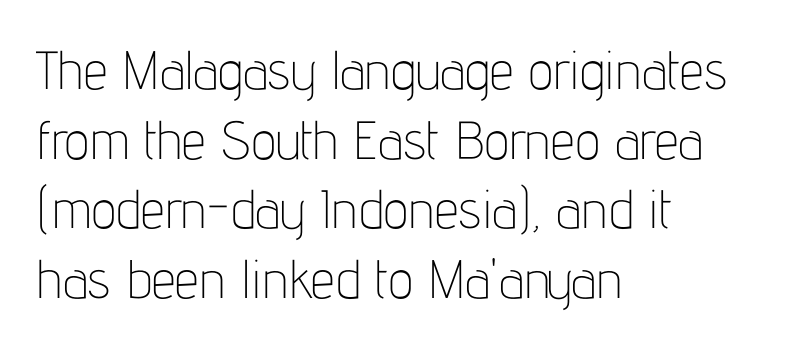
Typographically, this falls in the sans-serif category. This rendering leaves character spacing at its baseline value. The text block is weighted toward the left margin, trailing off unevenly rightward. Is there any slant? The stems are plumb. Note the varied advance widths — an 'i' is clearly narrower than an 'm'.
